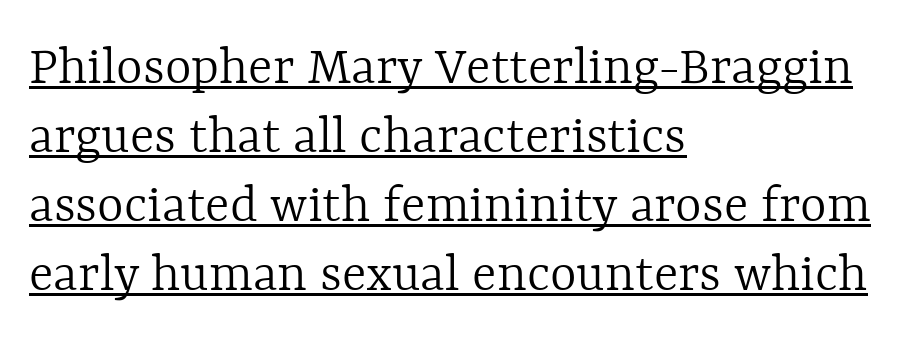
Left-aligned paragraph, ragged on the right. The glyphs are accompanied by a horizontal stroke just below them. Compared with a typical body face, this is equally light or lighter still. Style check: upright. You could not count columns in this text — the font is proportionally spaced.
